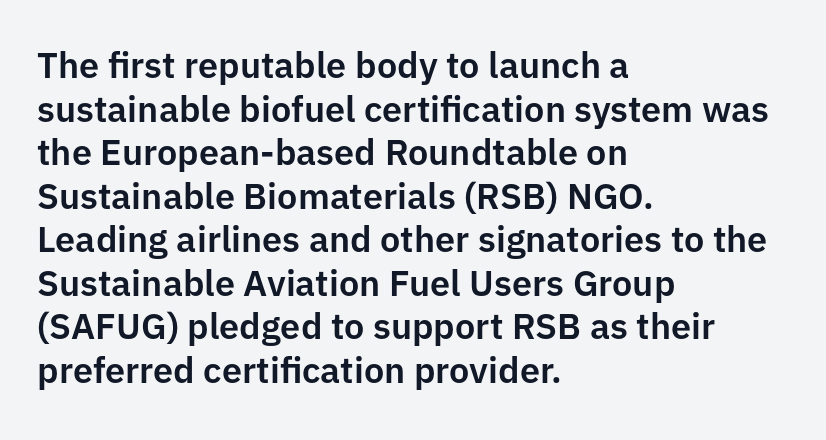
Examine the stroke ends and you'll find no serifs. This sample has the flowing, uneven cadence of proportional lettering. In terms of posture, this sample is upright. The rag falls on the right side of this text block. Inter-character spacing is left at the font's built-in metrics.
